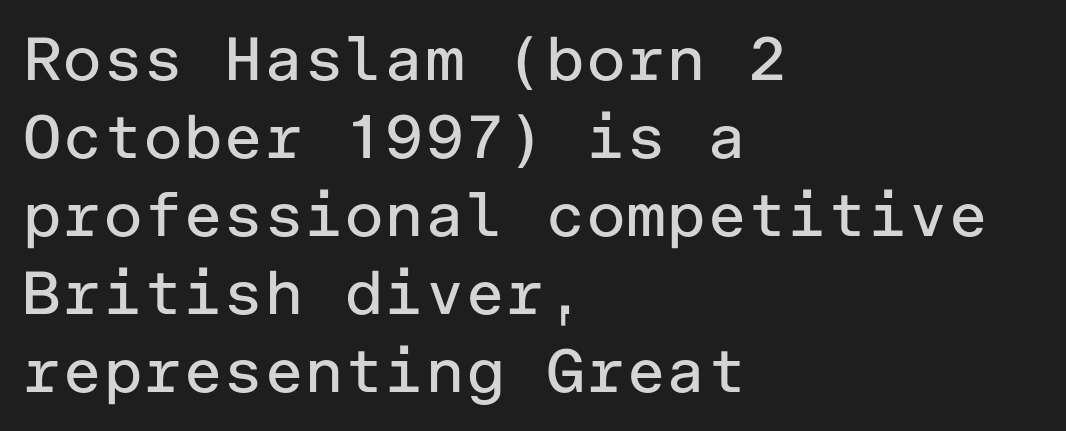
The image shows 61 px regular-weight sans-serif type, upright; set left-aligned, normal line spacing (1.28x), normal letter spacing, not underlined; low stroke contrast and a medium x-height.
